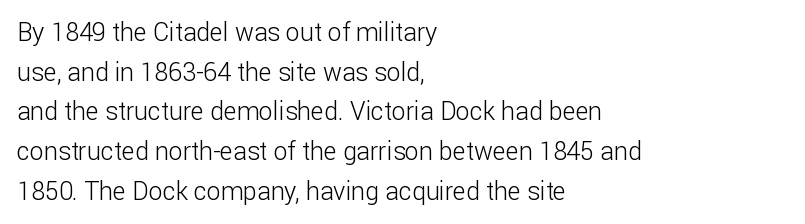
The image shows 25 px text type, upright; set left-aligned, normal line spacing (1.59x), normal letter spacing, not underlined.
